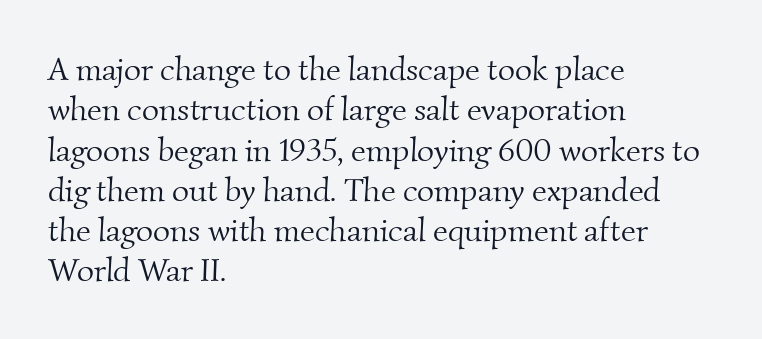
Bare-footed words on every line. This sample has the flowing, uneven cadence of proportional lettering. Serifs: yes, visible at the terminals of the letterforms. The horizontal fit of the characters is conventional and even. Weight: regular or lighter. Leftover space on each line is placed entirely after the last word.
